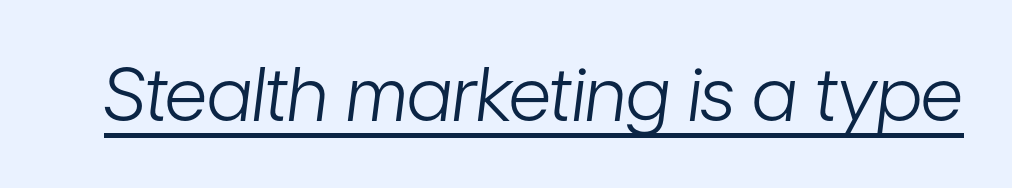
The image shows 74 px light, condensed type, italic (leaning right); set normal letter spacing, underlined; low stroke contrast and a medium x-height.
